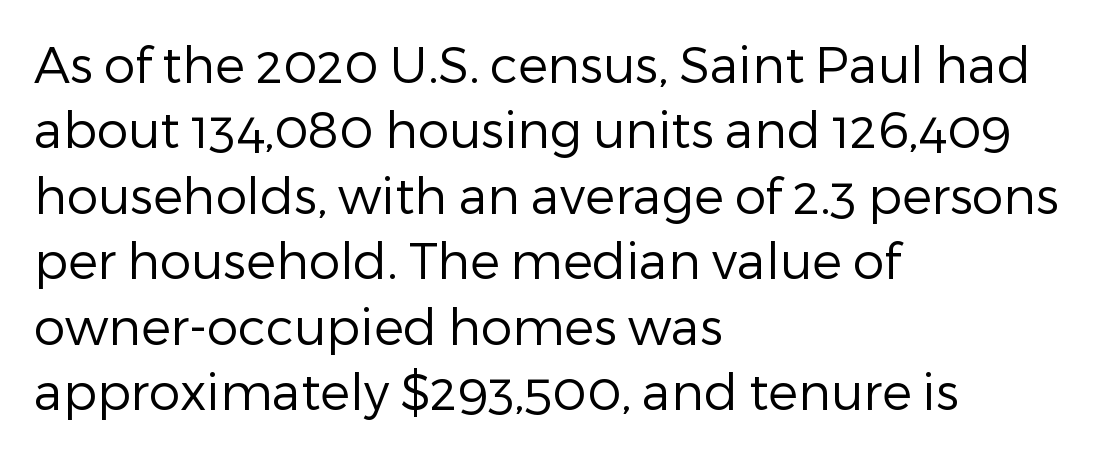
{"serif": "no", "italic": "no", "bold": "no", "weight": "regular", "width": "normal", "stroke_contrast": "low", "x_height": "medium", "monospaced": "no", "underline": "no", "align": "left", "line_spacing": "normal", "line_spacing_ratio": 1.31, "letter_spacing": "normal", "letter_spacing_em": 0.0, "glyph_px": 50}
